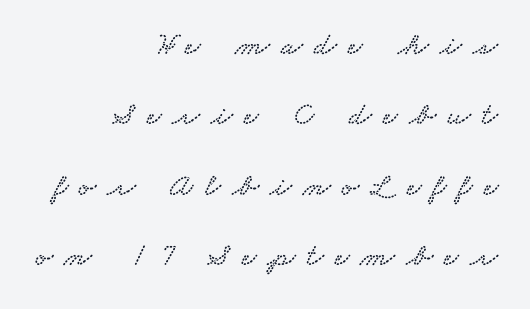
The paragraph shown leans on its right margin. No word sits above an underline. Airy leading. Note the varied advance widths — an 'i' is clearly narrower than an 'm'. Students, note that the glyphs here are deliberately spaced far apart.
